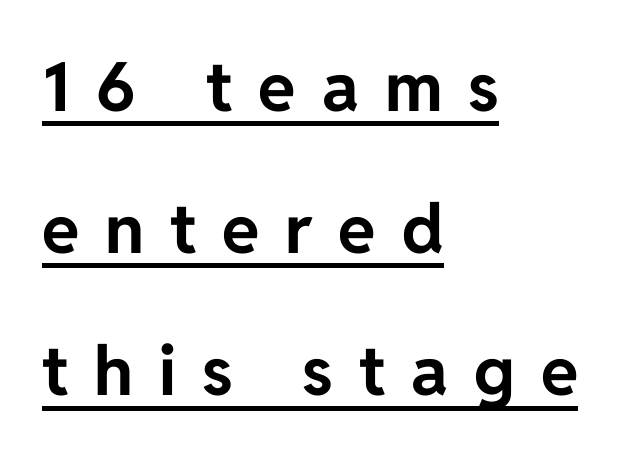
The image shows 68 px bold sans-serif type, upright; set left-aligned, loose line spacing (2.09x), unusually wide letter spacing (+0.38 em), underlined; low stroke contrast and a medium x-height.
